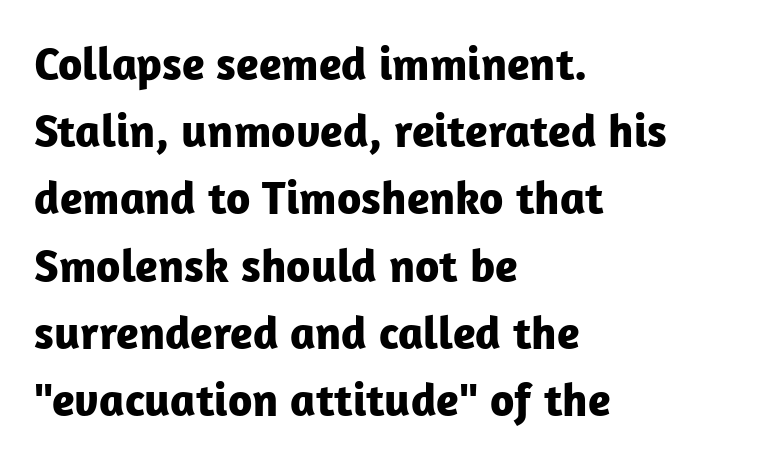
The image shows 47 px bold sans-serif type, upright; set left-aligned, normal line spacing (1.43x), normal letter spacing, not underlined; low stroke contrast and a medium x-height.
